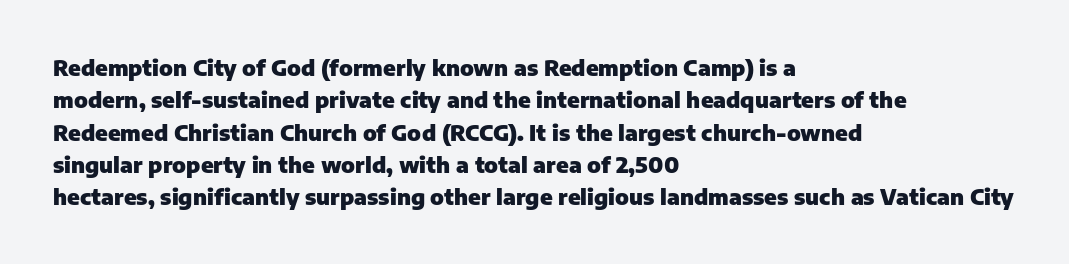
Q: Is the text bold? A: Yes.
Q: Is the text italic (slanted)? A: No, it is upright.
Q: Is the text underlined? A: No.
Q: How is the paragraph aligned? A: Left-aligned.
Q: Is the spacing between letters normal or unusually wide? A: Normal.
Q: Is the spacing between lines tight, normal or loose? A: Normal.
